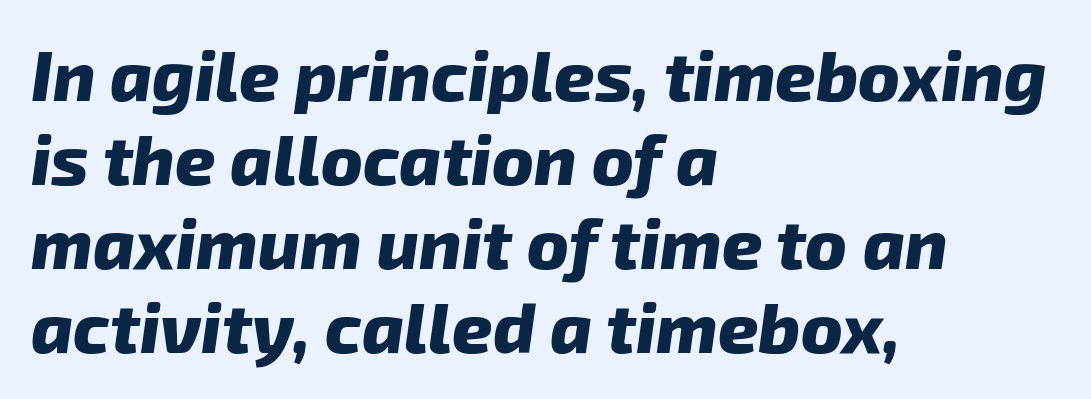
I'd describe the lettering as bold — thick and assertive. Layout note: lines flush left. A typesetter would call this proportional, since set widths differ per character. Nothing unusual about the tracking: characters are spaced as the font intends.
